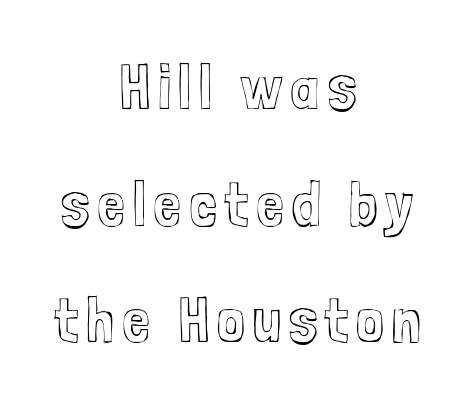
The image shows 63 px condensed type, upright; set centered, line spacing 1.85x, not underlined; a medium x-height.
